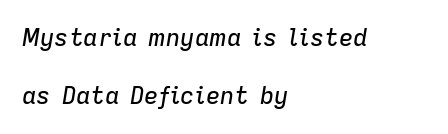
Q: Is the text italic (slanted)? A: Yes, it leans right by about 9 degrees.
Q: Is the text underlined? A: No.
Q: How is the paragraph aligned? A: Left-aligned.
Q: Is the spacing between letters normal or unusually wide? A: Normal.
Q: Is the spacing between lines tight, normal or loose? A: Loose.
